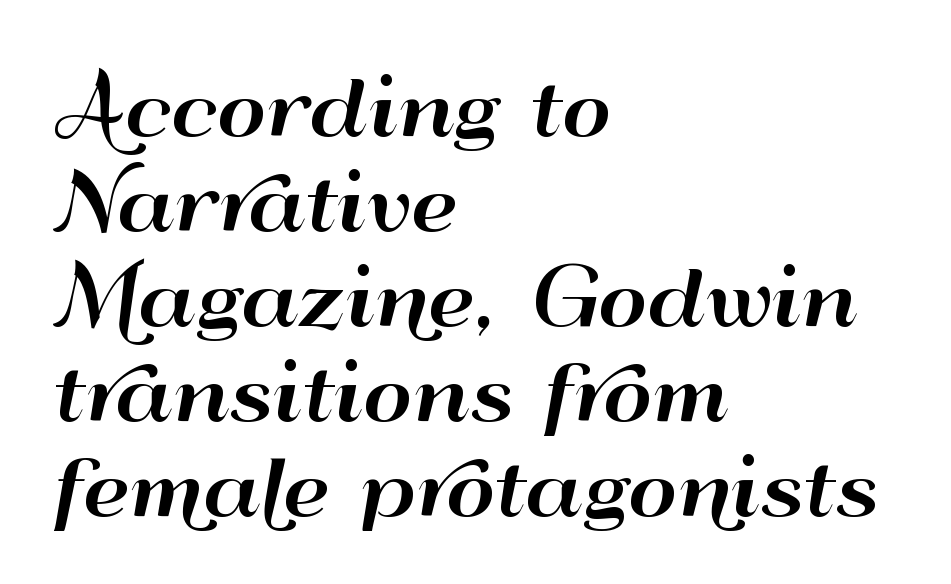
{"serif": "no", "width": "wide", "stroke_contrast": "high", "x_height": "small", "monospaced": "no", "underline": "no", "align": "left", "line_spacing": "normal", "line_spacing_ratio": 1.25, "letter_spacing": "normal", "letter_spacing_em": 0.0, "glyph_px": 76}
